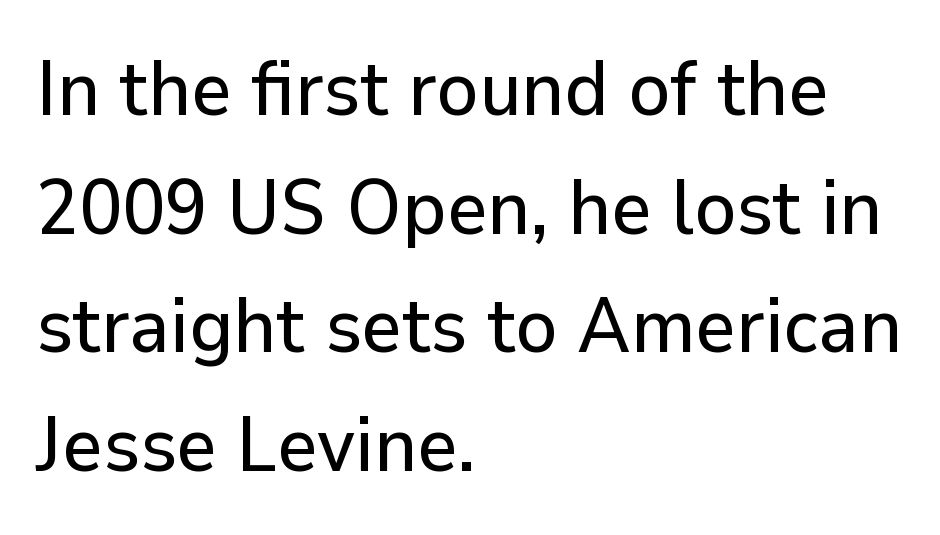
{"serif": "no", "italic": "no", "width": "normal", "stroke_contrast": "low", "x_height": "medium", "monospaced": "no", "underline": "no", "align": "left", "line_spacing": "normal", "line_spacing_ratio": 1.52, "letter_spacing": "normal", "letter_spacing_em": 0.0, "glyph_px": 78}
